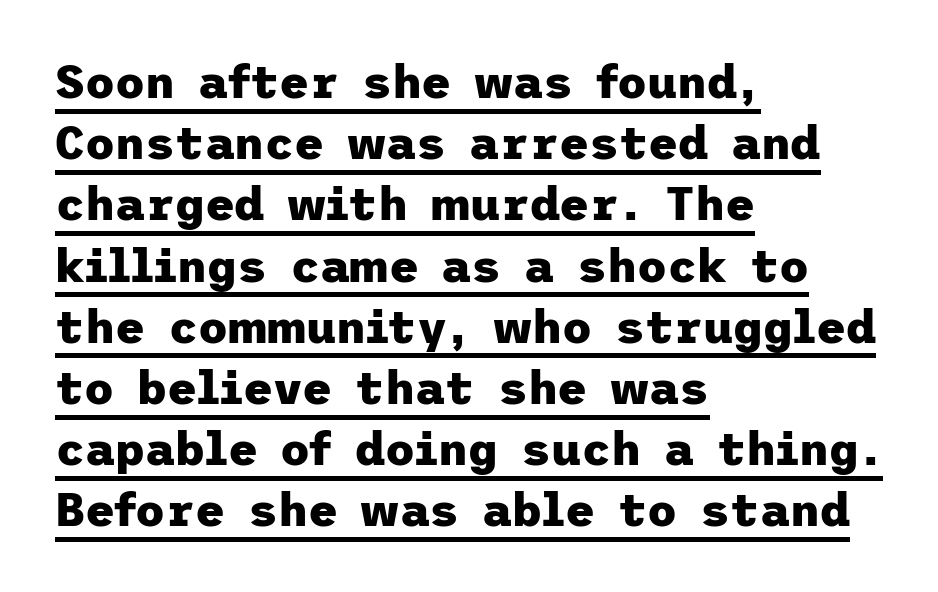
Emphasis is given by a line drawn under the lettering. On the weight axis this lands at bold, roughly 700. Quick note: interline space is typical. These lines are set flush left with a ragged right edge. The axis of the letterforms is exactly vertical. Look at the bottom of the vertical strokes: they stop flat, with no serifs.
